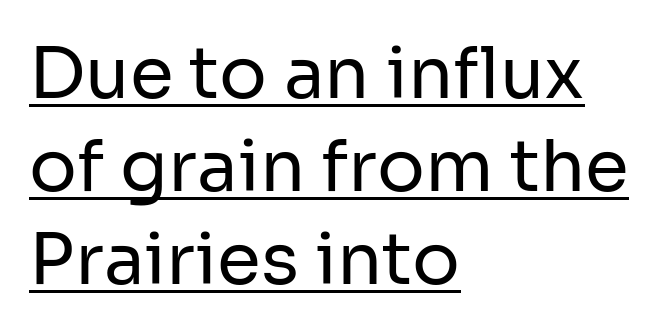
Vertical strokes here are truly vertical. Think of a printed novel: that variable character pitch is what you see here. Nope, no serifs anywhere on these letters. The rendering keeps characters at their native spacing. Evenly set lines give the paragraph a standard silhouette.
